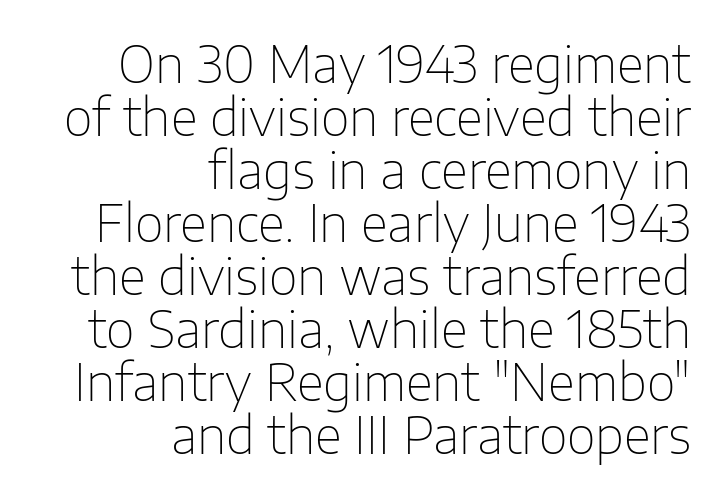
Q: Is the text bold? A: No.
Q: Is the text italic (slanted)? A: No, it is upright.
Q: Is the typeface a serif or a sans-serif typeface? A: Sans-serif.
Q: Is the text underlined? A: No.
Q: How is the paragraph aligned? A: Right-aligned.
Q: Is the spacing between letters normal or unusually wide? A: Normal.
Q: Is the spacing between lines tight, normal or loose? A: Tight.
Q: Width (condensed, normal, or wide)? A: Normal.
Q: Stroke contrast? A: Low.
Q: x-height? A: Medium.
Q: Monospaced? A: No.
